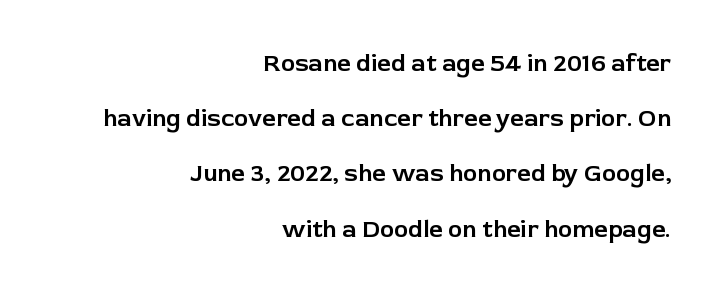
The image shows 24 px text type, upright; set right-aligned, loose line spacing (2.3x), normal letter spacing, not underlined.
